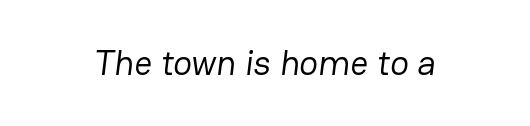
Q: Is the text bold? A: No.
Q: Is the typeface a serif or a sans-serif typeface? A: Sans-serif.
Q: Is the text underlined? A: No.
Q: Is the spacing between letters normal or unusually wide? A: Normal.
Q: Width (condensed, normal, or wide)? A: Normal.
Q: Stroke contrast? A: Low.
Q: x-height? A: Medium.
Q: Monospaced? A: No.
